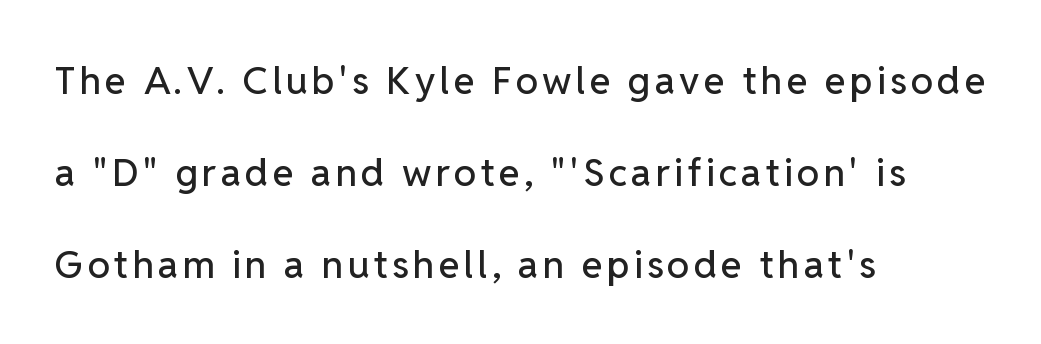
The image shows 38 px sans-serif type, upright; set left-aligned, loose line spacing (2.42x), not underlined; low stroke contrast and a medium x-height.
